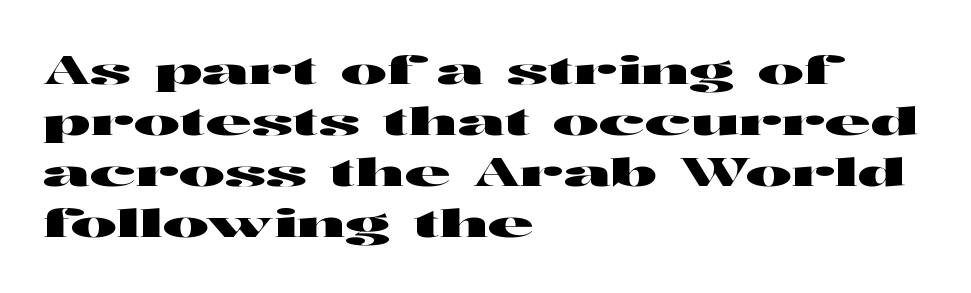
Think of a printed novel: that variable character pitch is what you see here. Normally led — the rows are evenly, conventionally spaced. Each row of text sits above clean, open space. Vertical strokes here are truly vertical. A classic flush-left, rag-right setting is used for this passage.
